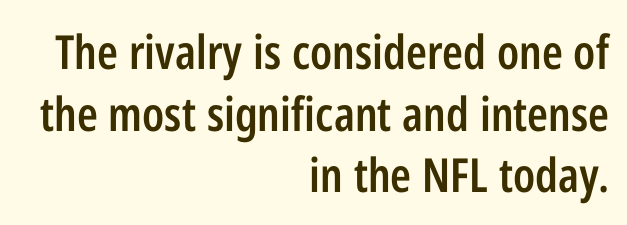
Q: Is the text bold? A: Semi-bold.
Q: Is the text italic (slanted)? A: No, it is upright.
Q: Is the typeface a serif or a sans-serif typeface? A: Sans-serif.
Q: Is the text underlined? A: No.
Q: How is the paragraph aligned? A: Right-aligned.
Q: Is the spacing between letters normal or unusually wide? A: Normal.
Q: Is the spacing between lines tight, normal or loose? A: Normal.
Q: Width (condensed, normal, or wide)? A: Condensed.
Q: Stroke contrast? A: Low.
Q: x-height? A: Medium.
Q: Monospaced? A: No.
